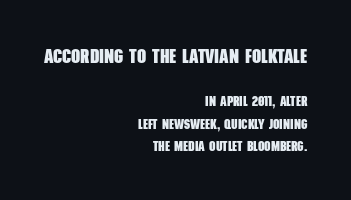
Q: Is the text bold? A: Yes.
Q: Is the text underlined? A: No.
Q: How is the paragraph aligned? A: Right-aligned.
Q: Is the spacing between letters normal or unusually wide? A: Normal.
Q: Is the spacing between lines tight, normal or loose? A: Normal.
Q: Which block of text is set in a larger size, the first (top) or the second (bottom)? A: The first (top) one.
